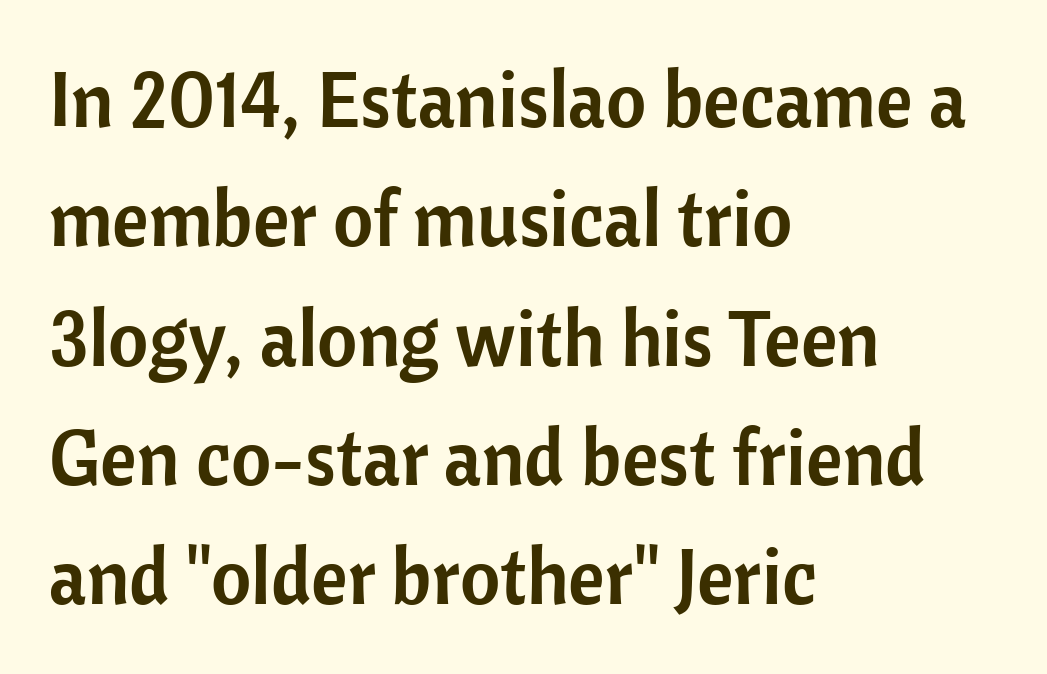
The image shows 78 px sans-serif type, upright; set left-aligned, normal line spacing (1.53x), normal letter spacing, not underlined; low stroke contrast and a medium x-height.
